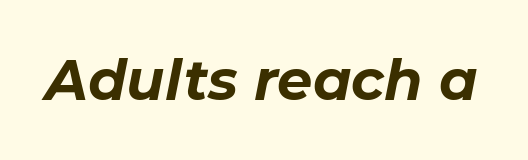
{"italic": "yes", "lean": "right", "slant_degrees": 11, "bold": "yes", "weight": "bold", "width": "normal", "stroke_contrast": "low", "x_height": "medium", "monospaced": "no", "underline": "no", "letter_spacing": "normal", "letter_spacing_em": 0.0, "glyph_px": 56}
